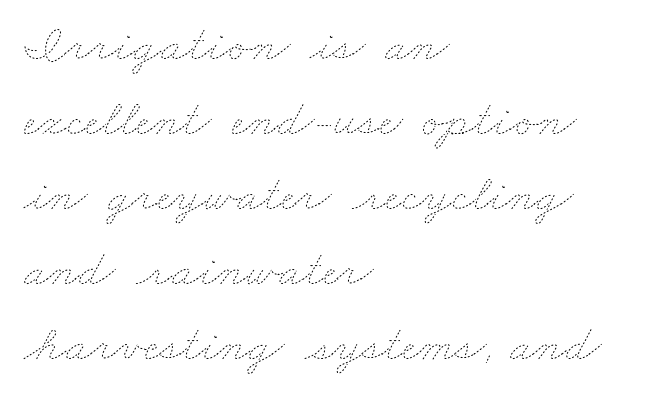
{"bold": "no", "weight": "thin", "width": "wide", "stroke_contrast": "low", "x_height": "small", "monospaced": "no", "underline": "no", "align": "left", "line_spacing": "normal", "line_spacing_ratio": 1.47, "letter_spacing": "normal", "letter_spacing_em": 0.0, "glyph_px": 51}
